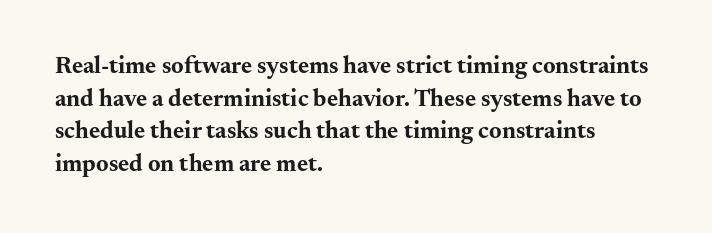
The rendering uses a moderate line-height, typical for paragraphs. The typography opts for an upright posture over an oblique one. Each word holds together tightly as a unit, with standard inter-letter gaps. Left-aligned paragraph, ragged on the right. The sample has been set heavy, in full bold. The string is rendered with underlining switched off.
